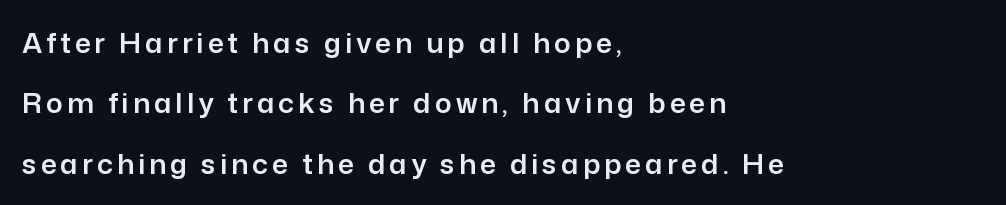
{"serif": "no", "italic": "no", "width": "normal", "stroke_contrast": "low", "x_height": "medium", "monospaced": "no", "underline": "no", "align": "left", "line_spacing": "loose", "line_spacing_ratio": 2.16, "glyph_px": 28}
